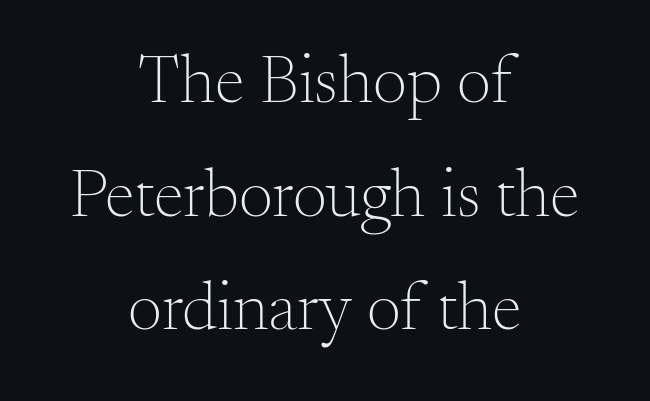
{"serif": "yes", "italic": "no", "bold": "no", "weight": "light", "width": "normal", "stroke_contrast": "medium", "x_height": "small", "monospaced": "no", "underline": "no", "align": "center", "line_spacing": "normal", "line_spacing_ratio": 1.67, "letter_spacing": "normal", "letter_spacing_em": 0.0, "glyph_px": 68}
